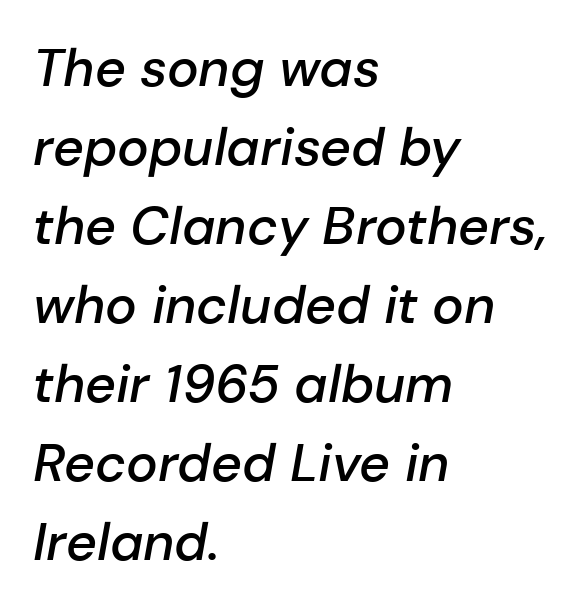
Compared with a centered layout, this one pins lines to the left instead. I'd describe the lettering as semibold — firm but not a full bold. Here the glyphs are tracked normally, forming tight word shapes. Is this a fixed-width face? No — the glyphs have proportional, varying widths. The area under the type is left untouched. The lettering tilts uniformly, giving the passage an italic look.
